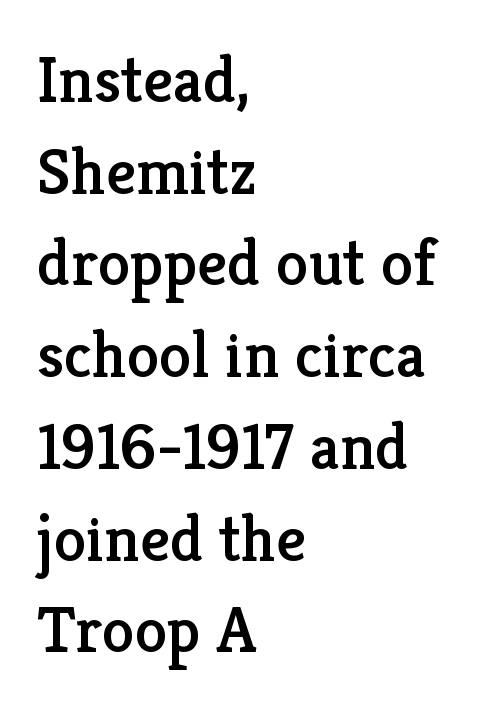
Q: Is the text italic (slanted)? A: No, it is upright.
Q: Is the typeface a serif or a sans-serif typeface? A: Serif.
Q: Is the text underlined? A: No.
Q: How is the paragraph aligned? A: Left-aligned.
Q: Is the spacing between letters normal or unusually wide? A: Normal.
Q: Is the spacing between lines tight, normal or loose? A: Normal.
Q: Width (condensed, normal, or wide)? A: Normal.
Q: Stroke contrast? A: Low.
Q: x-height? A: Medium.
Q: Monospaced? A: No.
